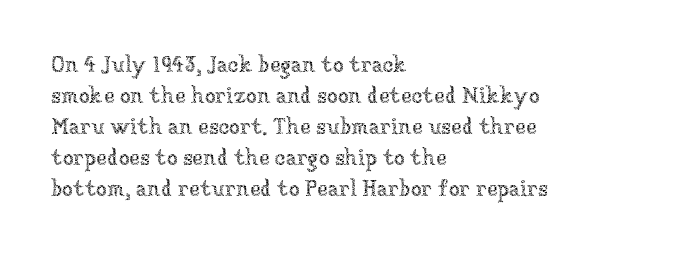
The image shows 22 px text type, upright; set left-aligned, normal line spacing (1.41x), normal letter spacing, not underlined.
